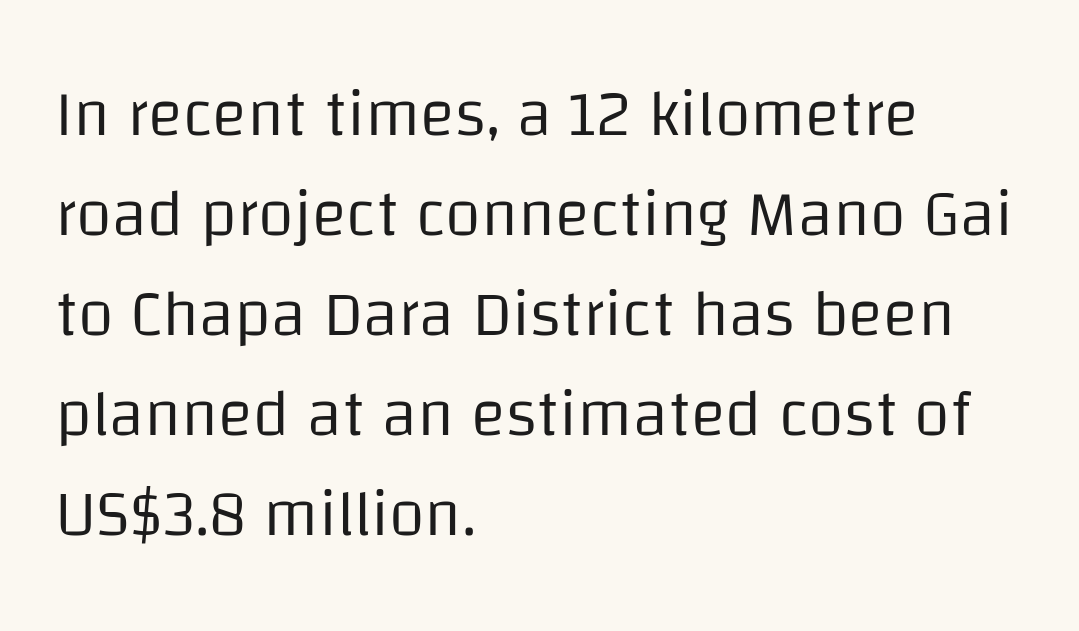
Q: Is the text bold? A: No.
Q: Is the text italic (slanted)? A: No, it is upright.
Q: Is the typeface a serif or a sans-serif typeface? A: Sans-serif.
Q: Is the text underlined? A: No.
Q: How is the paragraph aligned? A: Left-aligned.
Q: Is the spacing between letters normal or unusually wide? A: Normal.
Q: Is the spacing between lines tight, normal or loose? A: Normal.
Q: Width (condensed, normal, or wide)? A: Normal.
Q: Stroke contrast? A: Low.
Q: x-height? A: Large.
Q: Monospaced? A: No.
